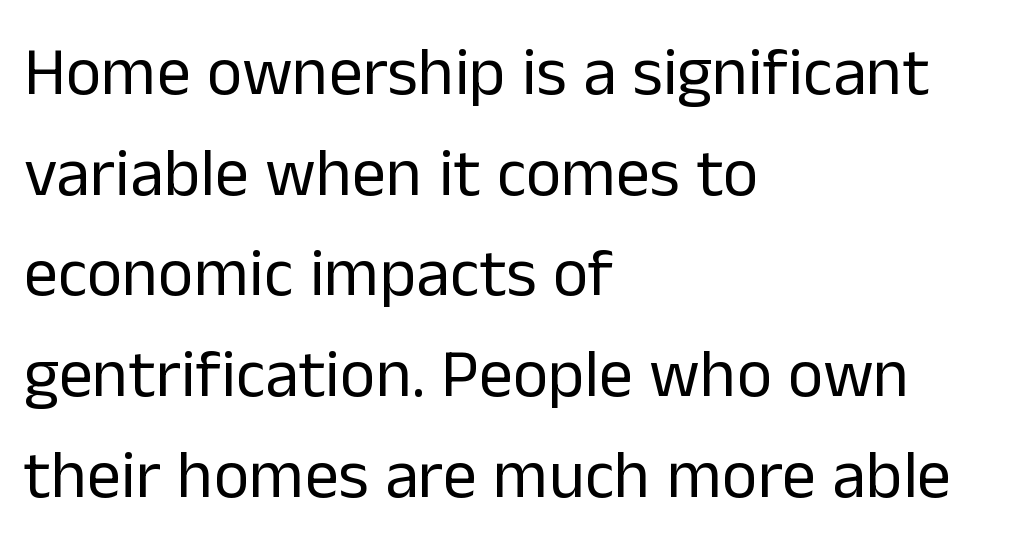
{"serif": "no", "italic": "no", "bold": "no", "weight": "regular", "width": "normal", "stroke_contrast": "low", "x_height": "medium", "monospaced": "no", "underline": "no", "align": "left", "line_spacing": "normal", "line_spacing_ratio": 1.48, "letter_spacing": "normal", "letter_spacing_em": 0.0, "glyph_px": 68}
